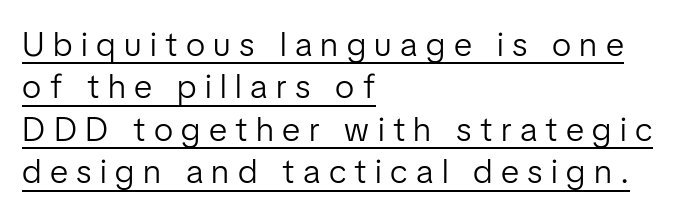
{"serif": "no", "italic": "no", "bold": "no", "weight": "light", "width": "normal", "stroke_contrast": "low", "x_height": "medium", "monospaced": "no", "underline": "yes", "align": "left", "line_spacing": "normal", "line_spacing_ratio": 1.25, "letter_spacing": "wide", "letter_spacing_em": 0.25, "glyph_px": 34}
